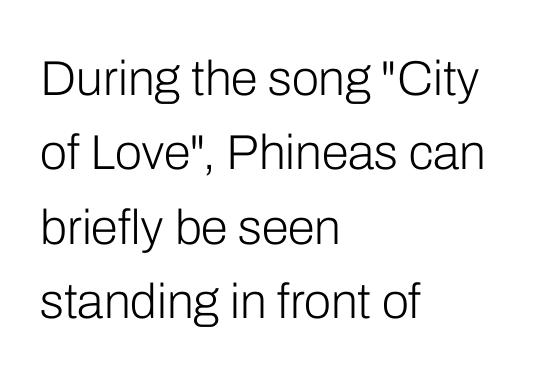
Q: Is the text bold? A: No.
Q: Is the text italic (slanted)? A: No, it is upright.
Q: Is the typeface a serif or a sans-serif typeface? A: Sans-serif.
Q: Is the text underlined? A: No.
Q: How is the paragraph aligned? A: Left-aligned.
Q: Is the spacing between letters normal or unusually wide? A: Normal.
Q: Is the spacing between lines tight, normal or loose? A: Normal.
Q: Width (condensed, normal, or wide)? A: Normal.
Q: Stroke contrast? A: Low.
Q: x-height? A: Medium.
Q: Monospaced? A: No.
